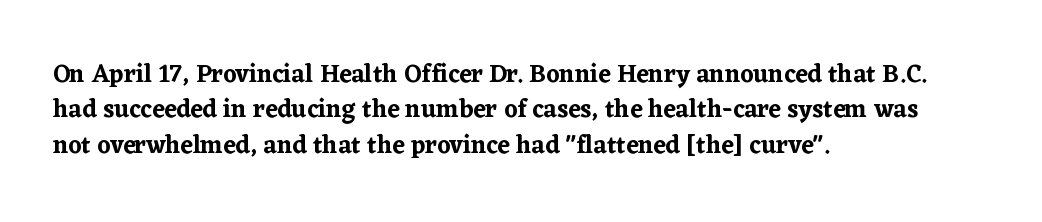
Q: Is the text italic (slanted)? A: No, it is upright.
Q: Is the text underlined? A: No.
Q: How is the paragraph aligned? A: Left-aligned.
Q: Is the spacing between letters normal or unusually wide? A: Normal.
Q: Is the spacing between lines tight, normal or loose? A: Normal.
